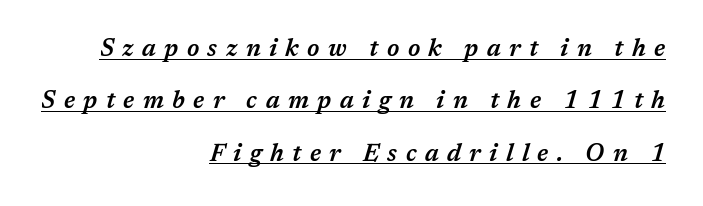
A typographer would call this underscored text. Every row of glyphs terminates at an identical x-position on the right. Slanted lettering throughout. Students, note that the glyphs here are deliberately spaced far apart. Airy leading. The letters are semibold — heavier than regular but short of a full bold.
